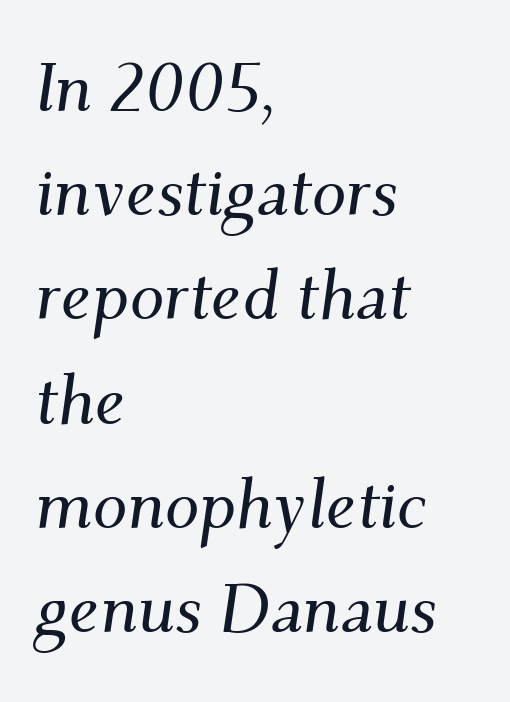
The image shows 69 px serif type, italic (leaning right); set left-aligned, normal line spacing (1.51x), normal letter spacing, not underlined; medium stroke contrast and a small x-height.
